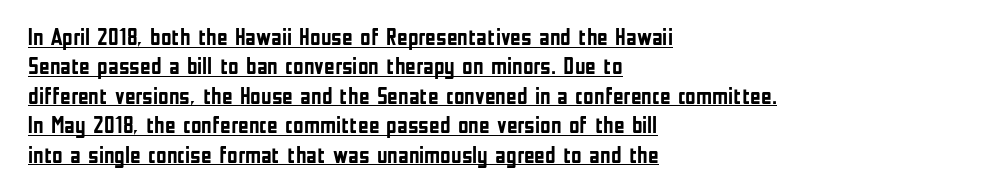
The gaps between neighbouring characters are ordinary and unremarkable. A dark, heavy texture on the line: the type is bold. Posture: upright roman. These lines stack with their left ends in a neat column. The block of text has a typical density, with ordinary space between rows. The rendered words wear a rule along their underside.
